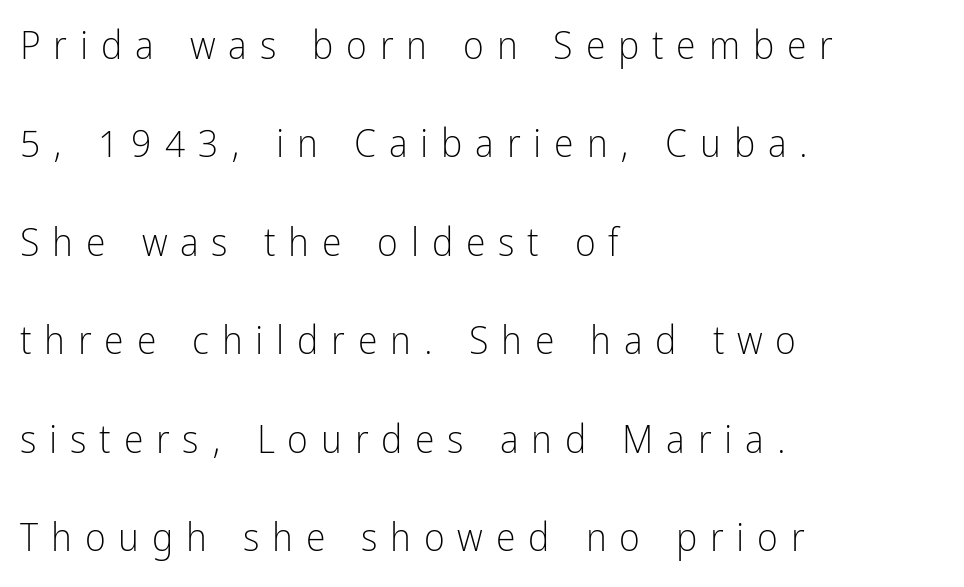
The image shows 40 px light, condensed sans-serif type, upright; set left-aligned, loose line spacing (2.46x), unusually wide letter spacing (+0.32 em), not underlined; low stroke contrast and a medium x-height.
